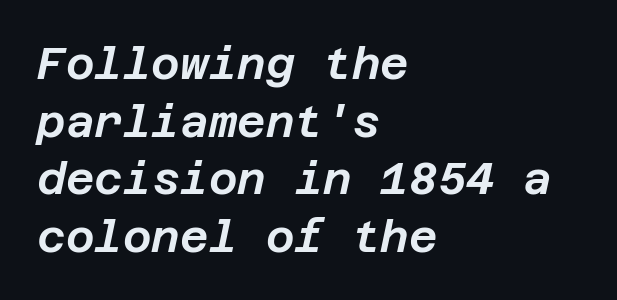
Q: Is the text italic (slanted)? A: Yes, it leans right by about 12 degrees.
Q: Is the text underlined? A: No.
Q: How is the paragraph aligned? A: Left-aligned.
Q: Is the spacing between letters normal or unusually wide? A: Normal.
Q: Is the spacing between lines tight, normal or loose? A: Normal.
Q: Width (condensed, normal, or wide)? A: Normal.
Q: Stroke contrast? A: Low.
Q: x-height? A: Large.
